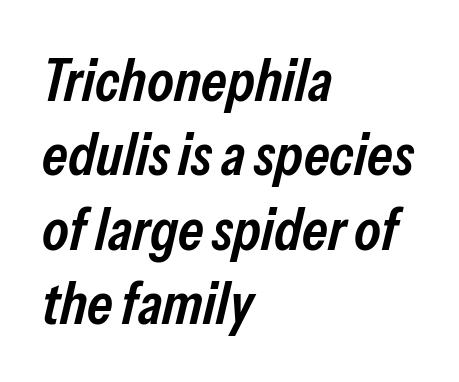
{"italic": "yes", "lean": "right", "slant_degrees": 13, "bold": "semi", "weight": "semibold", "width": "condensed", "stroke_contrast": "low", "x_height": "medium", "monospaced": "no", "underline": "no", "align": "left", "line_spacing_ratio": 1.24, "letter_spacing": "normal", "letter_spacing_em": 0.0, "glyph_px": 60}
